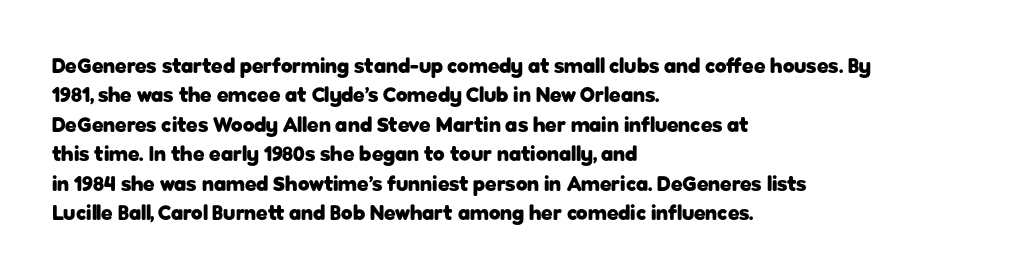
{"italic": "no", "bold": "yes", "underline": "no", "align": "left", "line_spacing": "normal", "line_spacing_ratio": 1.4, "letter_spacing": "normal", "letter_spacing_em": 0.0, "glyph_px": 21}
